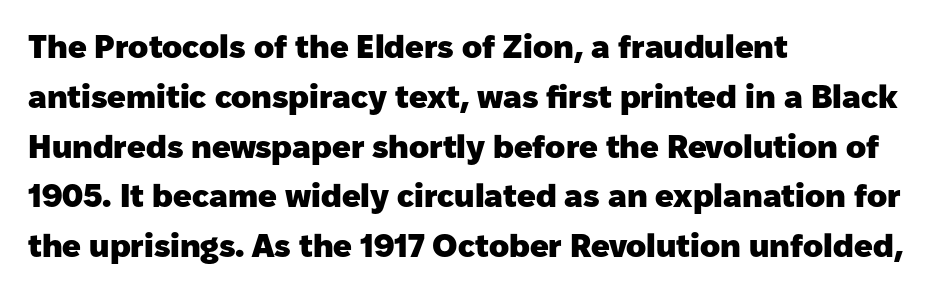
The zone under the glyphs is completely vacant. This block has exactly the height ordinary leading produces. Think of a printed novel: that variable character pitch is what you see here. Posture: vertical. Note: no serifs on the glyphs.
